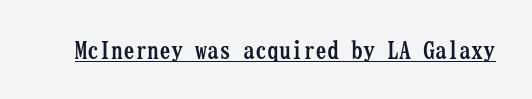
Q: Is the text bold? A: Yes.
Q: Is the text italic (slanted)? A: No, it is upright.
Q: Is the text underlined? A: Yes.
Q: Is the spacing between letters normal or unusually wide? A: Normal.
